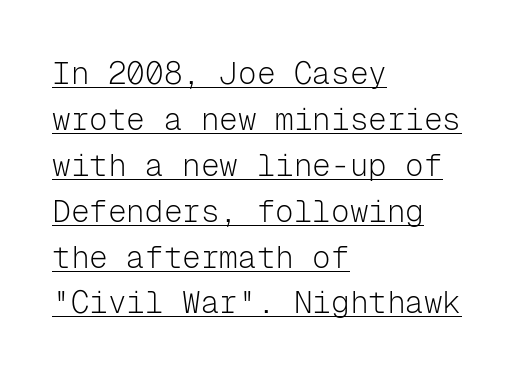
The strokes carry an ordinary text weight at most. Vertical spacing — default. These lines keep a tight, regular rhythm from letter to letter. Ascenders rise straight up at ninety degrees.
